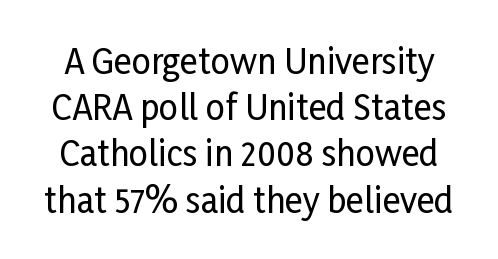
The image shows 34 px condensed sans-serif type, upright; set normal line spacing (1.36x), normal letter spacing, not underlined; low stroke contrast and a medium x-height.
